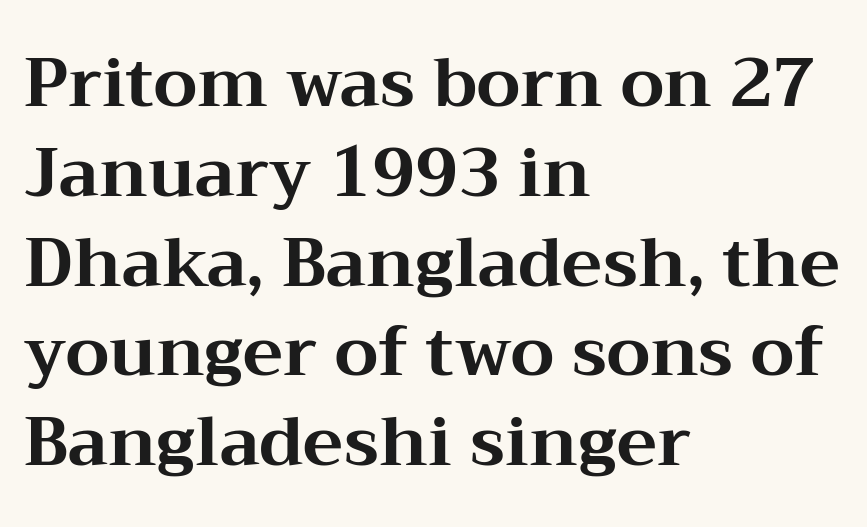
The image shows 68 px bold, wide serif type, upright; set left-aligned, normal line spacing (1.32x), normal letter spacing, not underlined; medium stroke contrast and a medium x-height.
